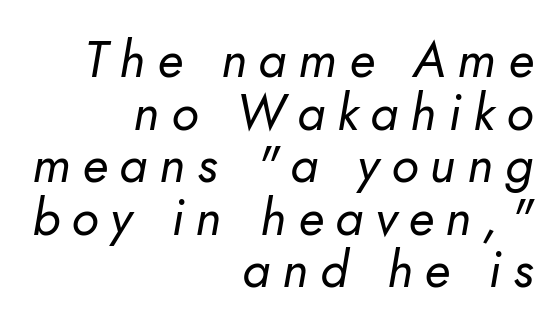
The image shows 51 px regular-weight type, italic (leaning right); set right-aligned, tight line spacing (1.03x), unusually wide letter spacing (+0.23 em), not underlined; low stroke contrast and a small x-height.
